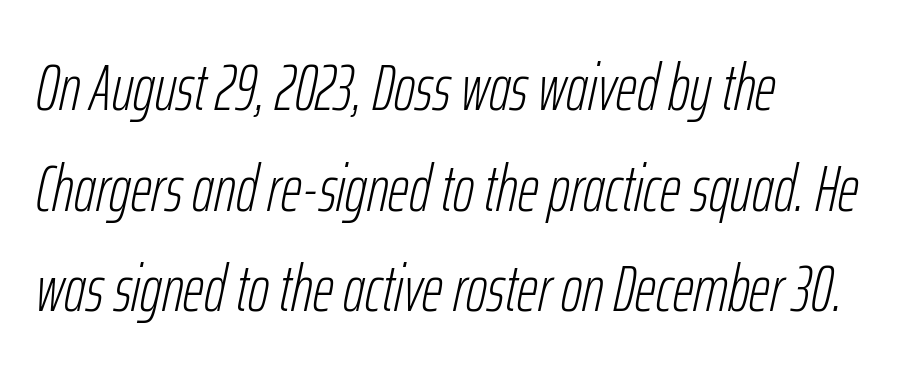
The image shows 65 px light, condensed type, italic (leaning right); set left-aligned, normal line spacing (1.55x), normal letter spacing, not underlined; low stroke contrast and a medium x-height.
